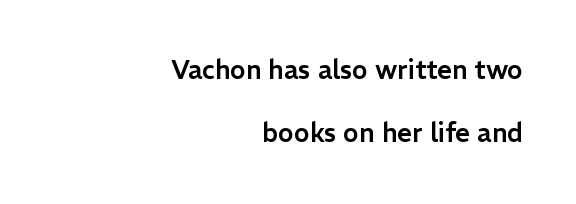
Q: Is the text italic (slanted)? A: No, it is upright.
Q: Is the text underlined? A: No.
Q: How is the paragraph aligned? A: Right-aligned.
Q: Is the spacing between letters normal or unusually wide? A: Normal.
Q: Is the spacing between lines tight, normal or loose? A: Loose.
